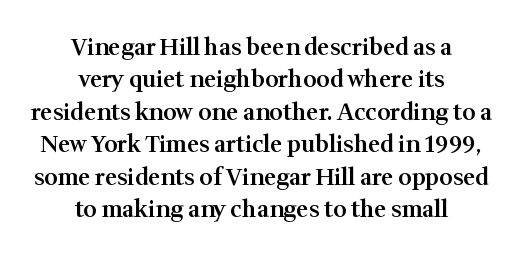
{"italic": "no", "bold": "semi", "underline": "no", "align": "center", "line_spacing": "normal", "line_spacing_ratio": 1.41, "letter_spacing": "normal", "letter_spacing_em": 0.0, "glyph_px": 23}
